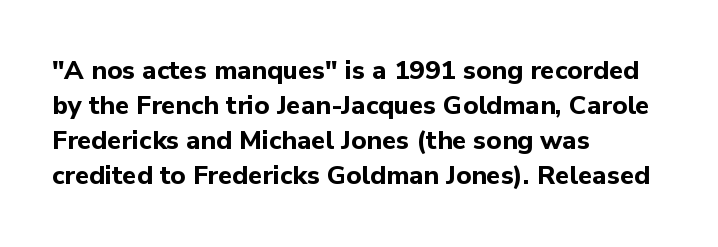
Spacing between characters is what you'd get straight out of the box. If you drew a line through each stem, it would be perfectly vertical. Which margin do the lines hug? The left one — the right edge is uneven. Leading: standard. Is the type bold? Yes — the strokes are clearly thick and heavy.
